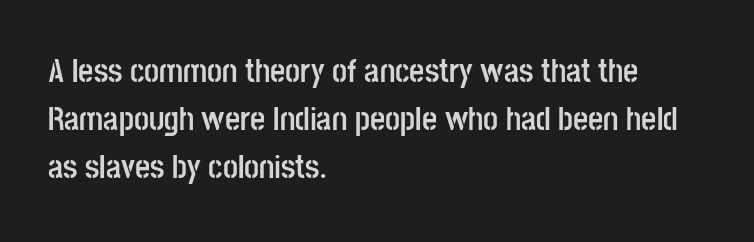
Q: Is the text bold? A: Yes.
Q: Is the text italic (slanted)? A: No, it is upright.
Q: Is the typeface a serif or a sans-serif typeface? A: Sans-serif.
Q: Is the text underlined? A: No.
Q: How is the paragraph aligned? A: Left-aligned.
Q: Is the spacing between letters normal or unusually wide? A: Normal.
Q: Is the spacing between lines tight, normal or loose? A: Normal.
Q: Width (condensed, normal, or wide)? A: Condensed.
Q: Stroke contrast? A: Low.
Q: x-height? A: Large.
Q: Monospaced? A: No.
